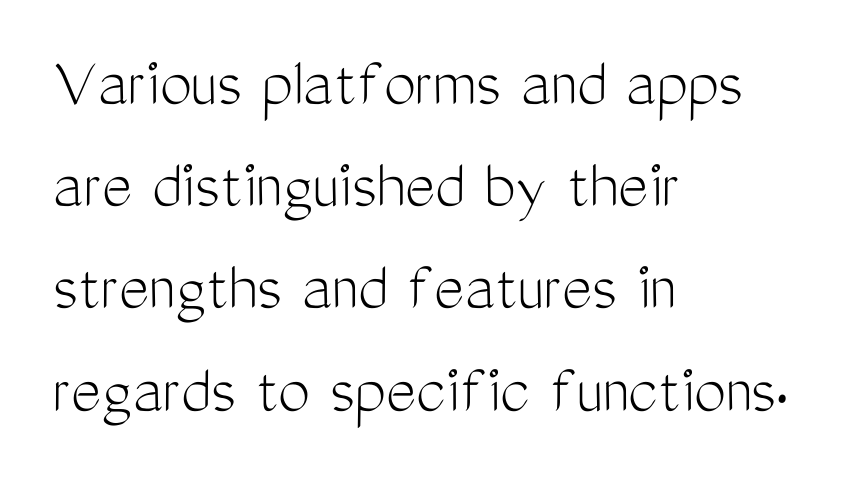
The image shows 72 px light, condensed sans-serif type, upright; set left-aligned, normal line spacing (1.42x), normal letter spacing, not underlined; medium stroke contrast and a medium x-height.
